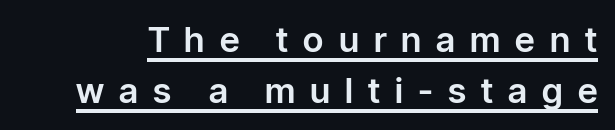
Q: Is the text italic (slanted)? A: No, it is upright.
Q: Is the typeface a serif or a sans-serif typeface? A: Sans-serif.
Q: Is the text underlined? A: Yes.
Q: Is the spacing between letters normal or unusually wide? A: Unusually wide.
Q: Is the spacing between lines tight, normal or loose? A: Normal.
Q: Width (condensed, normal, or wide)? A: Normal.
Q: Stroke contrast? A: Low.
Q: x-height? A: Medium.
Q: Monospaced? A: No.
